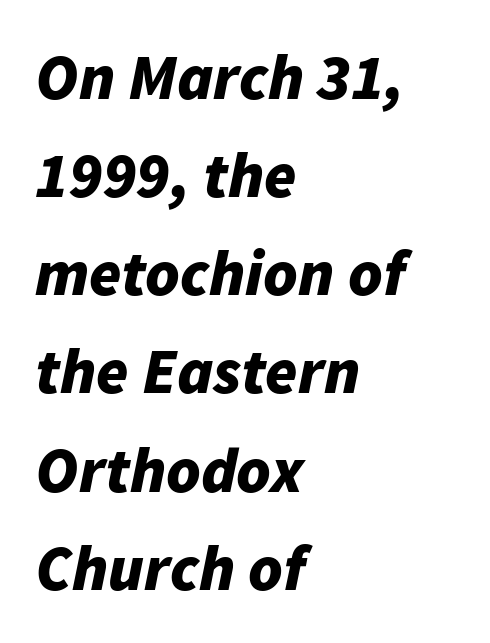
The image shows 65 px bold type, italic (leaning right); set left-aligned, normal line spacing (1.51x), normal letter spacing, not underlined; low stroke contrast and a medium x-height.
